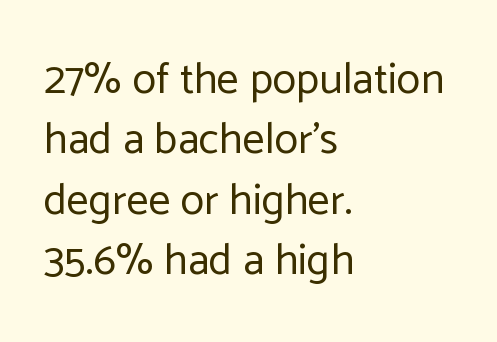
Q: Is the text bold? A: No.
Q: Is the text italic (slanted)? A: No, it is upright.
Q: Is the typeface a serif or a sans-serif typeface? A: Sans-serif.
Q: Is the text underlined? A: No.
Q: How is the paragraph aligned? A: Left-aligned.
Q: Is the spacing between letters normal or unusually wide? A: Normal.
Q: Is the spacing between lines tight, normal or loose? A: Normal.
Q: Width (condensed, normal, or wide)? A: Normal.
Q: Stroke contrast? A: Low.
Q: x-height? A: Medium.
Q: Monospaced? A: No.
